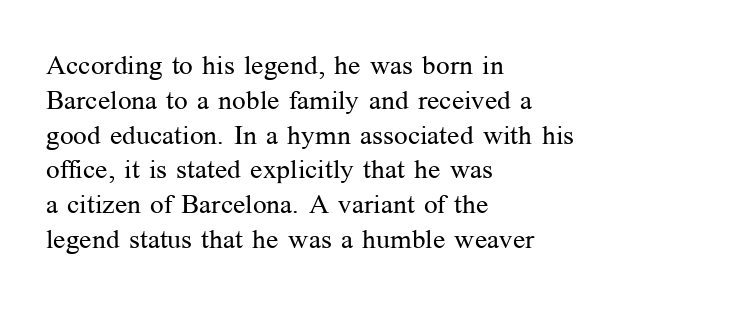
Q: Is the text bold? A: No.
Q: Is the text italic (slanted)? A: No, it is upright.
Q: Is the text underlined? A: No.
Q: How is the paragraph aligned? A: Left-aligned.
Q: Is the spacing between letters normal or unusually wide? A: Normal.
Q: Is the spacing between lines tight, normal or loose? A: Normal.
